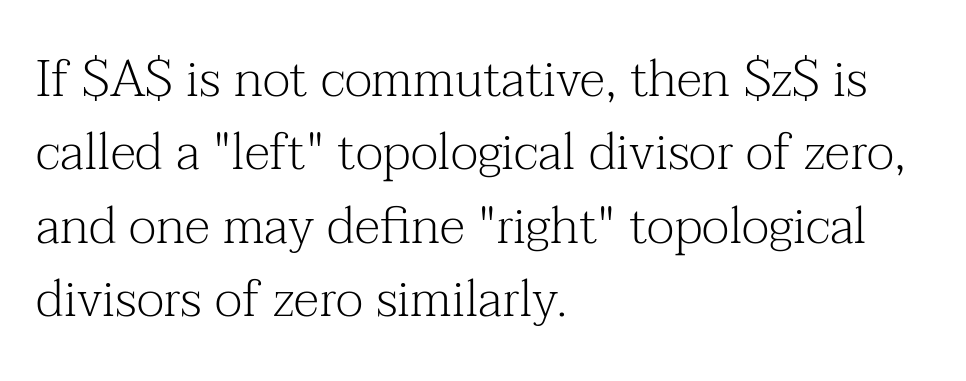
Here the designer chose a conventional face with non-uniform glyph widths. The typesetting does not lean heavy: it is not bold. The strip under each line holds only bare page. The font family rendered here belongs to the serif group.
